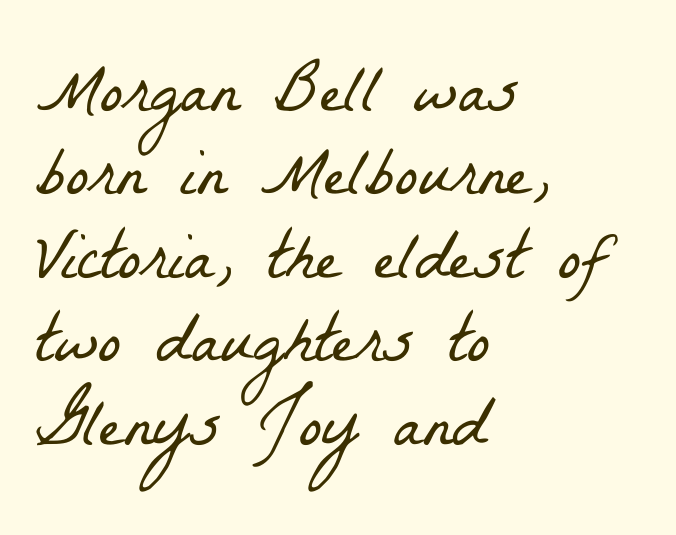
Q: Is the text bold? A: No.
Q: Is the typeface a serif or a sans-serif typeface? A: Serif.
Q: Is the text underlined? A: No.
Q: How is the paragraph aligned? A: Left-aligned.
Q: Is the spacing between letters normal or unusually wide? A: Normal.
Q: Width (condensed, normal, or wide)? A: Condensed.
Q: Stroke contrast? A: Low.
Q: x-height? A: Medium.
Q: Monospaced? A: No.
